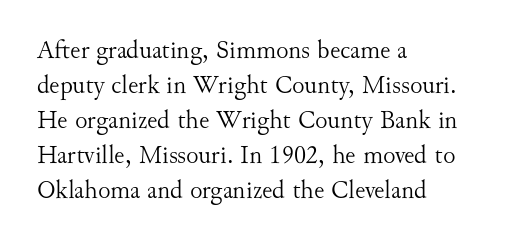
{"italic": "no", "bold": "no", "underline": "no", "align": "left", "line_spacing": "normal", "line_spacing_ratio": 1.35, "letter_spacing": "normal", "letter_spacing_em": 0.0, "glyph_px": 26}
